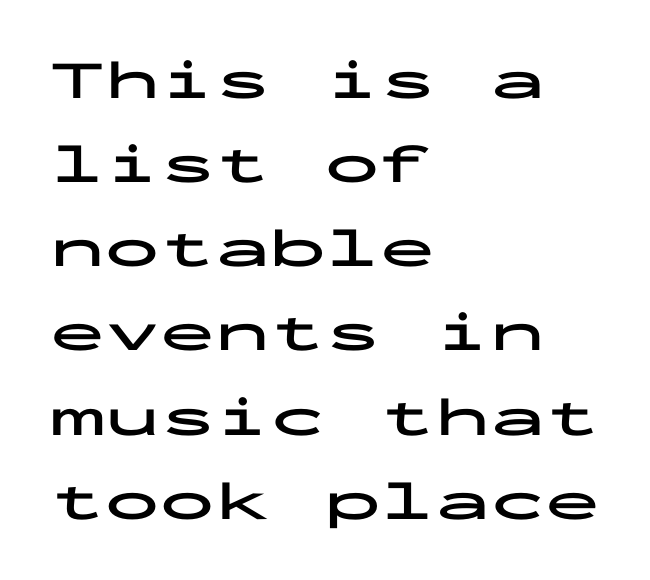
The image shows 55 px bold, wide sans-serif type, upright, monospaced; set left-aligned, normal line spacing (1.53x), normal letter spacing, not underlined; low stroke contrast and a medium x-height.
